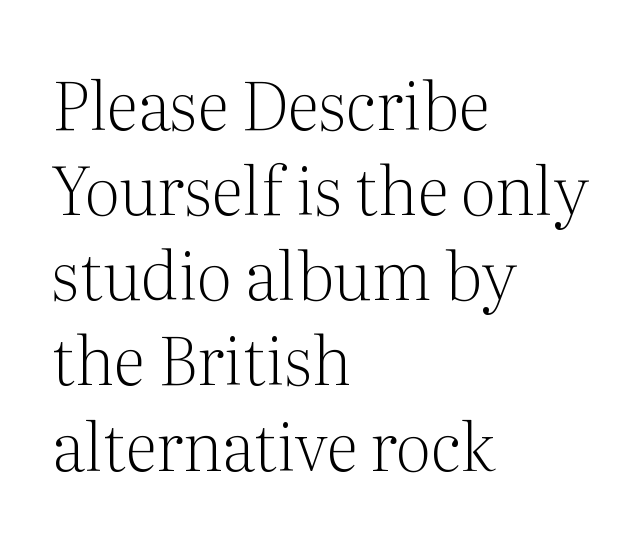
The image shows 66 px light serif type, upright; set left-aligned, normal line spacing (1.29x), normal letter spacing, not underlined; medium stroke contrast and a medium x-height.
